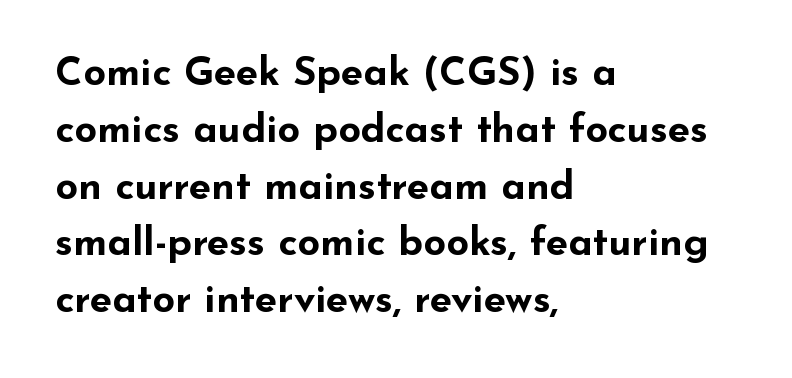
Q: Is the text bold? A: Yes.
Q: Is the text italic (slanted)? A: No, it is upright.
Q: Is the typeface a serif or a sans-serif typeface? A: Sans-serif.
Q: Is the text underlined? A: No.
Q: How is the paragraph aligned? A: Left-aligned.
Q: Is the spacing between letters normal or unusually wide? A: Normal.
Q: Is the spacing between lines tight, normal or loose? A: Normal.
Q: Width (condensed, normal, or wide)? A: Wide.
Q: Stroke contrast? A: Low.
Q: x-height? A: Small.
Q: Monospaced? A: No.
